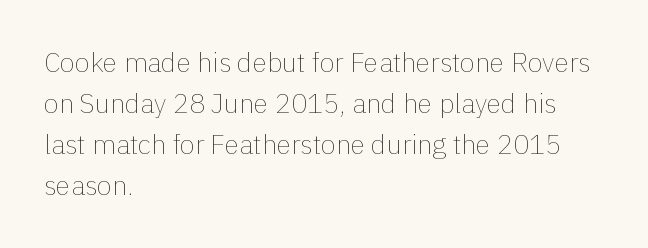
On a weight scale, this lands at 450 or below. The passage shown has conventional tracking throughout. A normal amount of white space separates one row of letters from the next. The rag falls on the right side of this text block.
